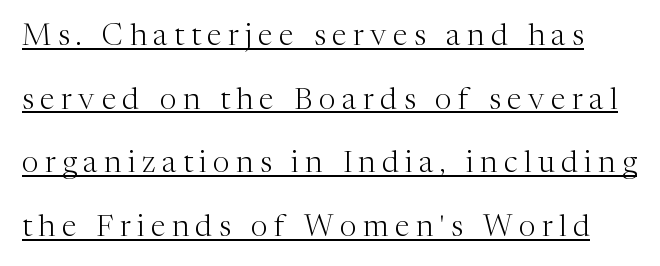
The image shows 30 px light serif type, upright; set loose line spacing (2.12x), unusually wide letter spacing (+0.22 em), underlined; medium stroke contrast and a medium x-height.
